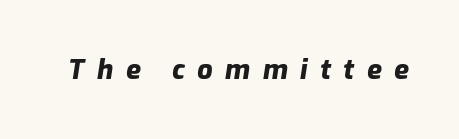
{"italic": "yes", "lean": "right", "slant_degrees": 9, "bold": "yes", "underline": "no", "letter_spacing": "wide", "letter_spacing_em": 0.46, "glyph_px": 27}
